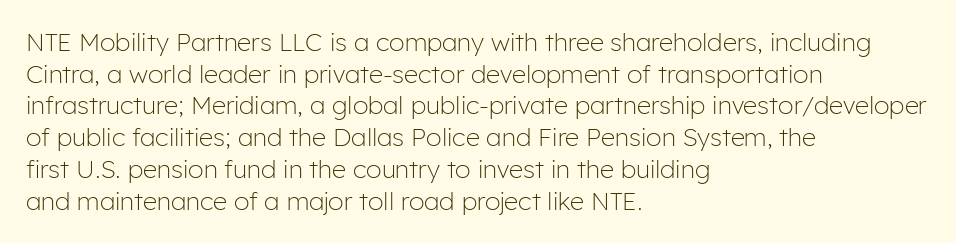
The characters are drawn with everyday or finer stroke widths. The string is rendered with underlining switched off. Leading matches the norm, producing a regular column. This sample uses plain, unmodified letter spacing.
